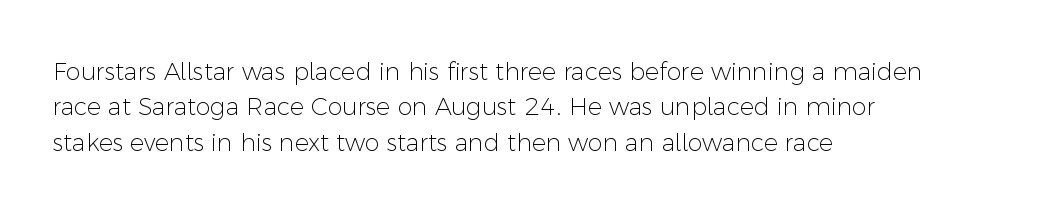
Tracking value appears to be zero — textbook default spacing. Posture: straight, roman, zero tilt. Leftover space on each line is placed entirely after the last word. This is not heavy type; no bold has been used.
